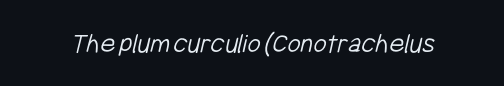
Q: Is the text bold? A: No.
Q: Is the typeface a serif or a sans-serif typeface? A: Sans-serif.
Q: Is the text underlined? A: No.
Q: Is the spacing between letters normal or unusually wide? A: Normal.
Q: Width (condensed, normal, or wide)? A: Condensed.
Q: Stroke contrast? A: Low.
Q: x-height? A: Medium.
Q: Monospaced? A: No.
